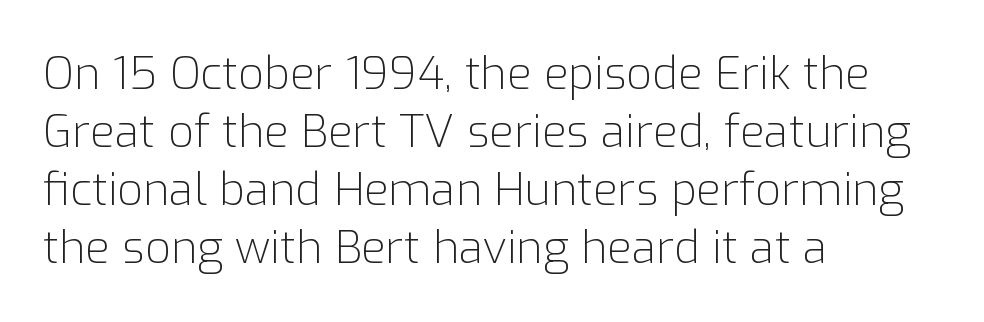
{"serif": "no", "italic": "no", "bold": "no", "weight": "light", "width": "normal", "stroke_contrast": "low", "x_height": "medium", "monospaced": "no", "underline": "no", "align": "left", "line_spacing": "normal", "line_spacing_ratio": 1.29, "letter_spacing": "normal", "letter_spacing_em": 0.0, "glyph_px": 45}
